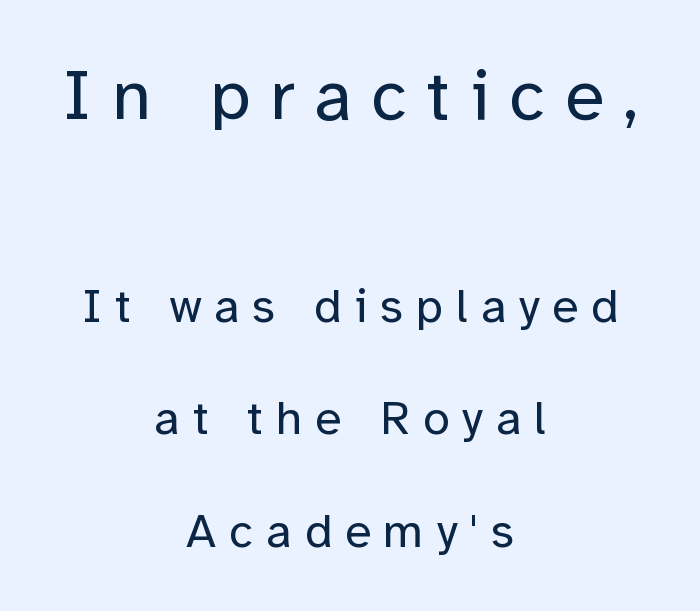
Q: Is the text bold? A: No.
Q: Is the text italic (slanted)? A: No, it is upright.
Q: Is the typeface a serif or a sans-serif typeface? A: Sans-serif.
Q: Is the text underlined? A: No.
Q: How is the paragraph aligned? A: Centered.
Q: Is the spacing between letters normal or unusually wide? A: Unusually wide.
Q: Is the spacing between lines tight, normal or loose? A: Loose.
Q: Which block of text is set in a larger size, the first (top) or the second (bottom)? A: The first (top) one.
Q: Width (condensed, normal, or wide)? A: Normal.
Q: Stroke contrast? A: Low.
Q: x-height? A: Medium.
Q: Monospaced? A: No.
